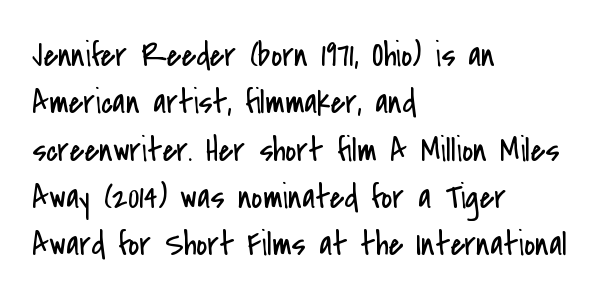
The image shows 34 px regular-weight, condensed sans-serif type, upright; set left-aligned, normal line spacing (1.39x), normal letter spacing, not underlined; low stroke contrast and a small x-height.
